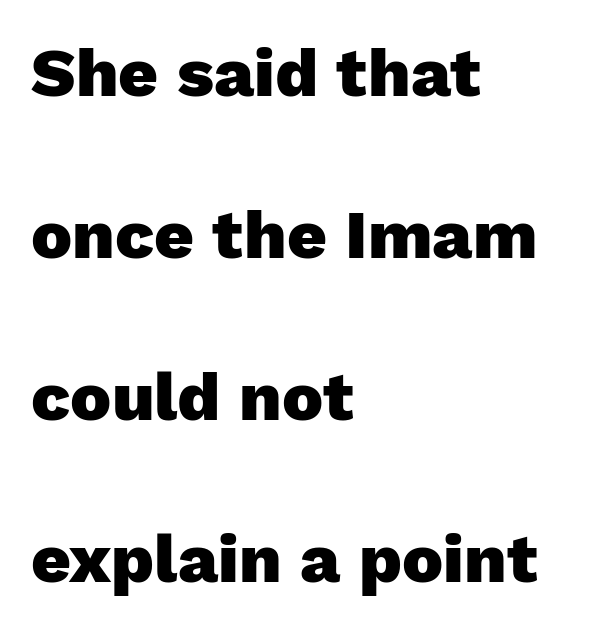
Q: Is the text bold? A: Yes.
Q: Is the text italic (slanted)? A: No, it is upright.
Q: Is the typeface a serif or a sans-serif typeface? A: Sans-serif.
Q: Is the text underlined? A: No.
Q: How is the paragraph aligned? A: Left-aligned.
Q: Is the spacing between letters normal or unusually wide? A: Normal.
Q: Is the spacing between lines tight, normal or loose? A: Loose.
Q: Width (condensed, normal, or wide)? A: Normal.
Q: Stroke contrast? A: Low.
Q: x-height? A: Medium.
Q: Monospaced? A: No.
